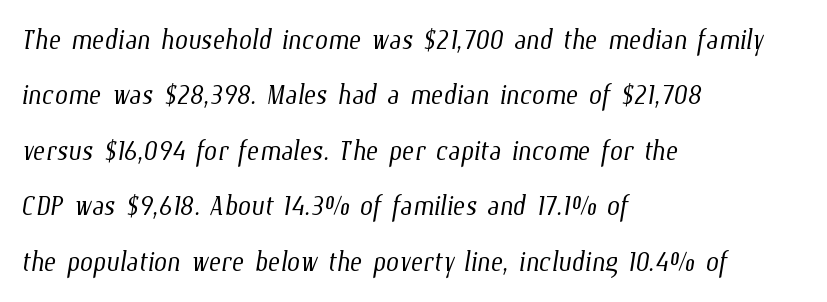
{"bold": "no", "weight": "light", "width": "condensed", "stroke_contrast": "low", "x_height": "medium", "monospaced": "no", "underline": "no", "align": "left", "line_spacing": "normal", "line_spacing_ratio": 1.5, "letter_spacing": "normal", "letter_spacing_em": 0.0, "glyph_px": 37}
